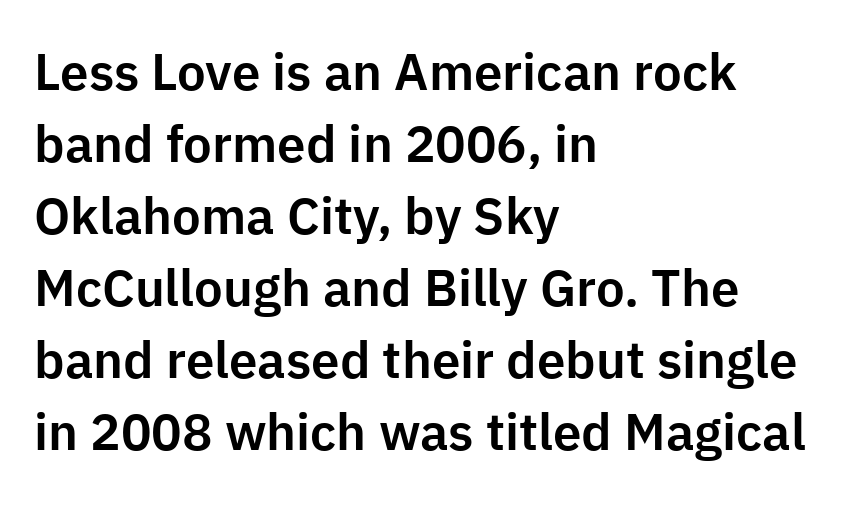
The image shows 51 px sans-serif type, upright; set left-aligned, normal line spacing (1.41x), normal letter spacing, not underlined; low stroke contrast and a medium x-height.
